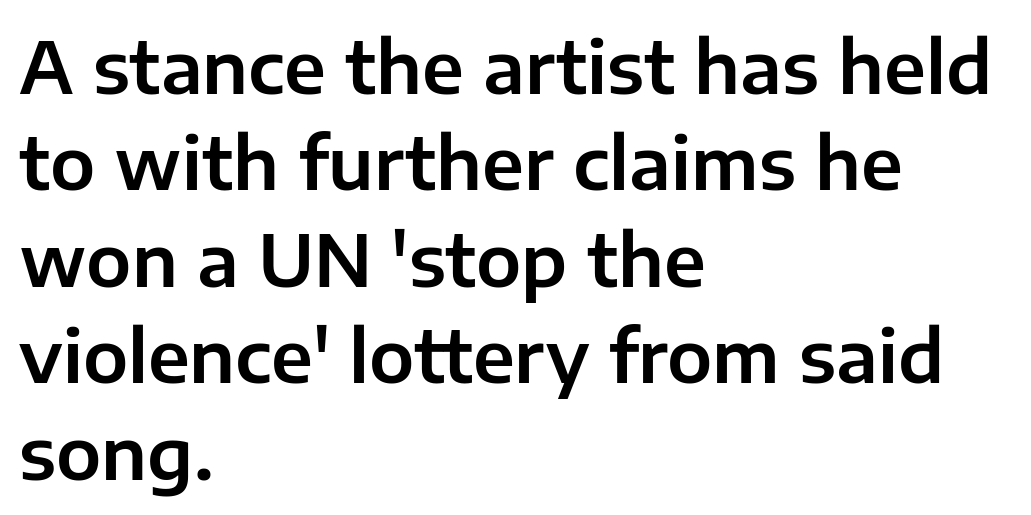
The image shows 72 px sans-serif type, upright; set left-aligned, normal line spacing (1.34x), normal letter spacing, not underlined; low stroke contrast and a medium x-height.
